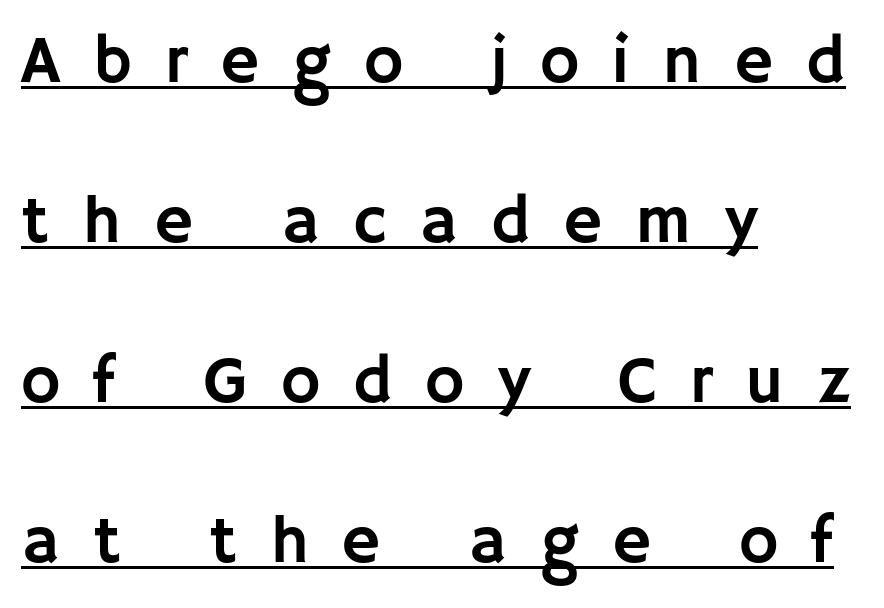
Q: Is the text italic (slanted)? A: No, it is upright.
Q: Is the typeface a serif or a sans-serif typeface? A: Sans-serif.
Q: Is the text underlined? A: Yes.
Q: How is the paragraph aligned? A: Left-aligned.
Q: Is the spacing between letters normal or unusually wide? A: Unusually wide.
Q: Is the spacing between lines tight, normal or loose? A: Loose.
Q: Width (condensed, normal, or wide)? A: Normal.
Q: Stroke contrast? A: Low.
Q: x-height? A: Large.
Q: Monospaced? A: No.
